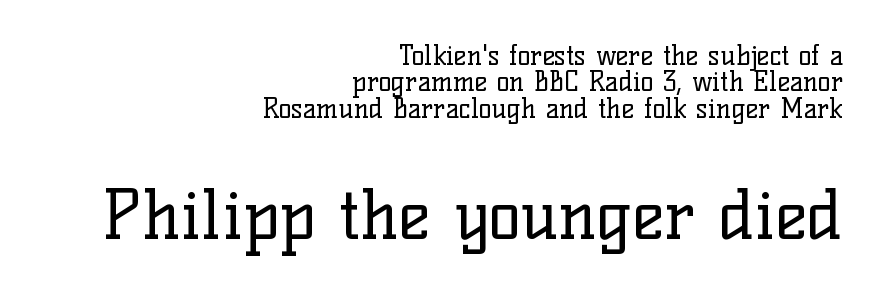
Q: Is the text bold? A: No.
Q: Is the text italic (slanted)? A: No, it is upright.
Q: Is the typeface a serif or a sans-serif typeface? A: Serif.
Q: Is the text underlined? A: No.
Q: How is the paragraph aligned? A: Right-aligned.
Q: Is the spacing between letters normal or unusually wide? A: Normal.
Q: Is the spacing between lines tight, normal or loose? A: Tight.
Q: Which block of text is set in a larger size, the first (top) or the second (bottom)? A: The second (bottom) one.
Q: Width (condensed, normal, or wide)? A: Normal.
Q: Stroke contrast? A: Low.
Q: x-height? A: Medium.
Q: Monospaced? A: No.
